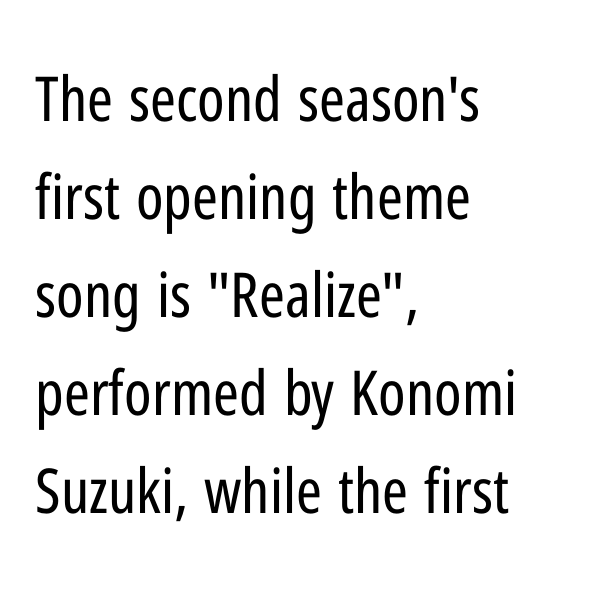
A clean baseline with only descenders dipping below it. Notice how descenders clear the ascenders below comfortably — that's standard leading. The letters stand upright; this is a roman face. A quiet, ordinary-to-light weight characterises the typeface.
